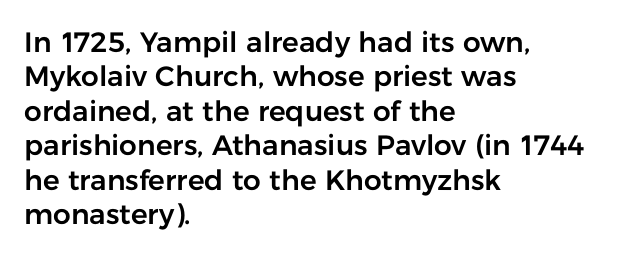
The image shows 28 px sans-serif type, upright; set left-aligned, line spacing 1.23x, normal letter spacing, not underlined; low stroke contrast and a medium x-height.
